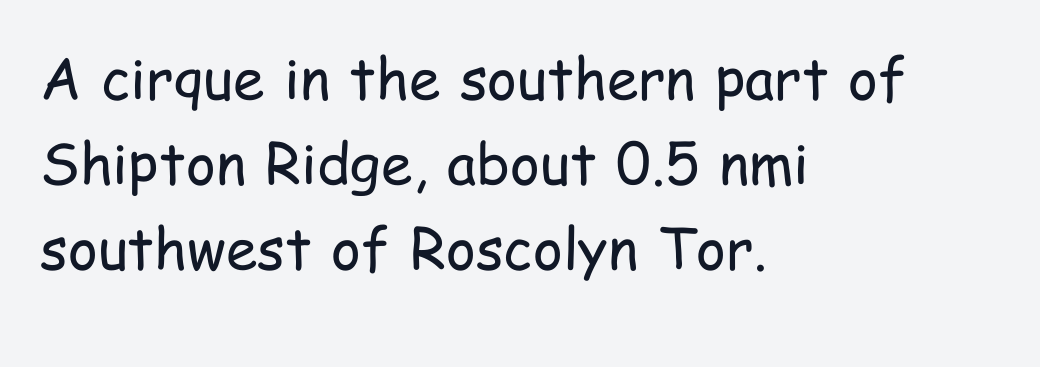
{"serif": "no", "italic": "no", "bold": "no", "weight": "regular", "width": "condensed", "stroke_contrast": "low", "x_height": "medium", "monospaced": "no", "underline": "no", "align": "left", "line_spacing": "normal", "line_spacing_ratio": 1.49, "letter_spacing": "normal", "letter_spacing_em": 0.0, "glyph_px": 57}
